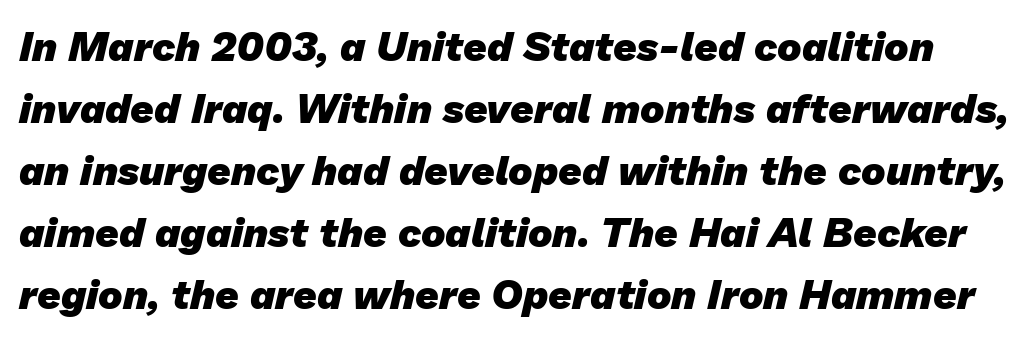
Q: Is the text bold? A: Yes.
Q: Is the typeface a serif or a sans-serif typeface? A: Sans-serif.
Q: Is the text underlined? A: No.
Q: Is the spacing between letters normal or unusually wide? A: Normal.
Q: Is the spacing between lines tight, normal or loose? A: Normal.
Q: Width (condensed, normal, or wide)? A: Normal.
Q: Stroke contrast? A: Low.
Q: x-height? A: Medium.
Q: Monospaced? A: No.
